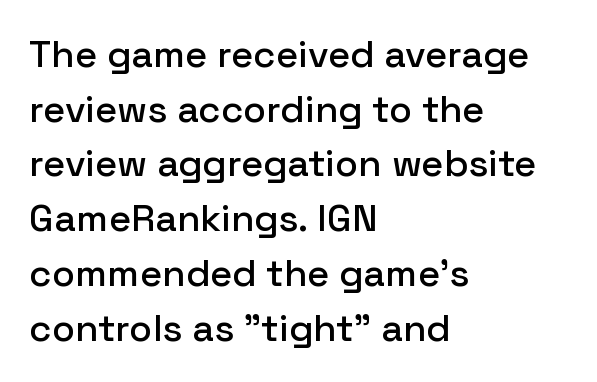
Q: Is the text italic (slanted)? A: No, it is upright.
Q: Is the typeface a serif or a sans-serif typeface? A: Sans-serif.
Q: Is the text underlined? A: No.
Q: How is the paragraph aligned? A: Left-aligned.
Q: Is the spacing between letters normal or unusually wide? A: Normal.
Q: Is the spacing between lines tight, normal or loose? A: Normal.
Q: Width (condensed, normal, or wide)? A: Normal.
Q: Stroke contrast? A: Low.
Q: x-height? A: Medium.
Q: Monospaced? A: No.
